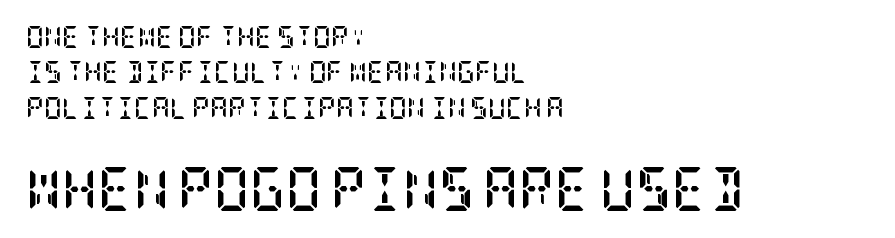
Characters follow at the spacing the type designer built in. The baseline area is clear. Old-style or modern, the face here clearly has serifs. The passage shown stacks its lines at a standard gap. This rendering uses left alignment, leaving the right contour irregular.
